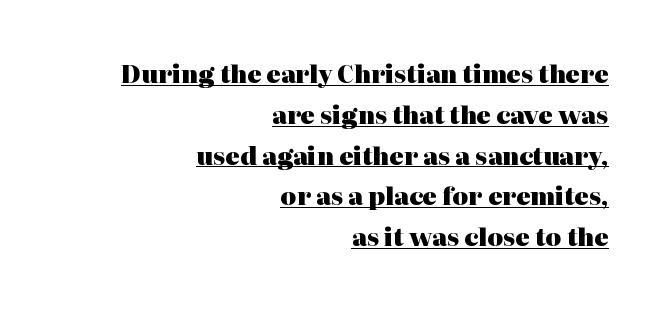
Q: Is the text bold? A: Yes.
Q: Is the text italic (slanted)? A: No, it is upright.
Q: Is the text underlined? A: Yes.
Q: How is the paragraph aligned? A: Right-aligned.
Q: Is the spacing between letters normal or unusually wide? A: Normal.
Q: Is the spacing between lines tight, normal or loose? A: Normal.
